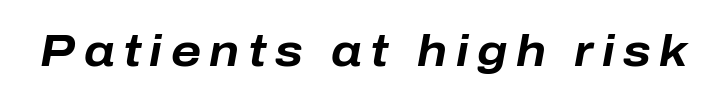
Q: Is the text bold? A: Yes.
Q: Is the text italic (slanted)? A: Yes, it leans right by about 10 degrees.
Q: Is the text underlined? A: No.
Q: Width (condensed, normal, or wide)? A: Normal.
Q: Stroke contrast? A: Low.
Q: x-height? A: Medium.
Q: Monospaced? A: No.
